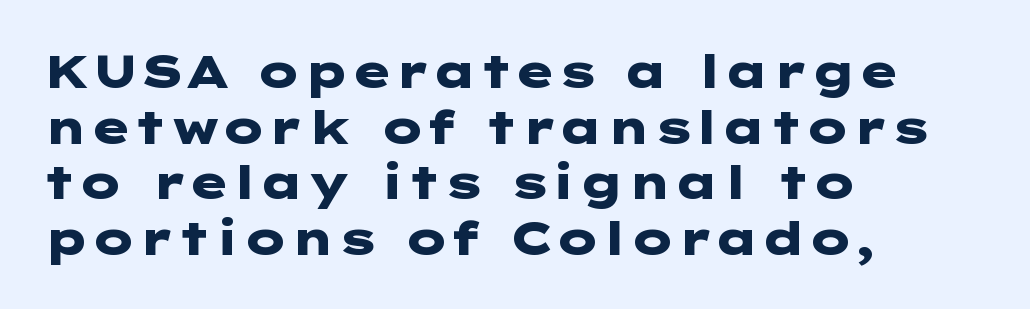
Q: Is the text bold? A: Yes.
Q: Is the text italic (slanted)? A: No, it is upright.
Q: Is the typeface a serif or a sans-serif typeface? A: Sans-serif.
Q: Is the text underlined? A: No.
Q: How is the paragraph aligned? A: Left-aligned.
Q: Is the spacing between letters normal or unusually wide? A: Normal.
Q: Width (condensed, normal, or wide)? A: Wide.
Q: Stroke contrast? A: Low.
Q: x-height? A: Medium.
